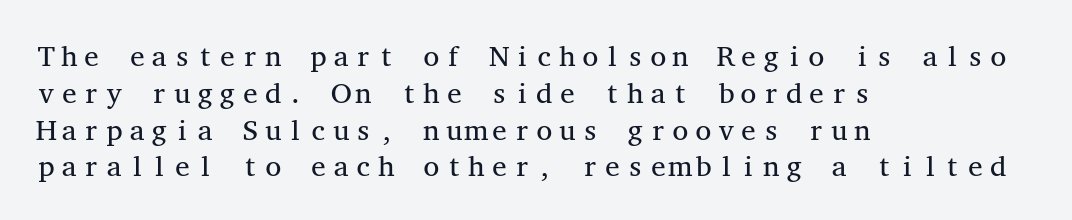
{"serif": "yes", "italic": "no", "bold": "no", "weight": "regular", "width": "wide", "stroke_contrast": "medium", "x_height": "medium", "monospaced": "yes", "underline": "no", "align": "left", "line_spacing": "normal", "line_spacing_ratio": 1.27, "letter_spacing": "normal", "letter_spacing_em": 0.0, "glyph_px": 29}
